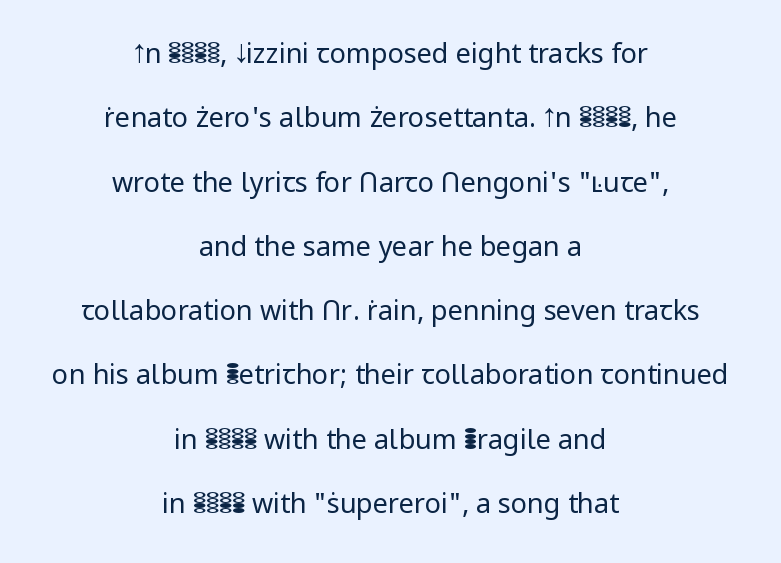
Q: Is the text bold? A: No.
Q: Is the text italic (slanted)? A: No, it is upright.
Q: Is the text underlined? A: No.
Q: How is the paragraph aligned? A: Centered.
Q: Is the spacing between letters normal or unusually wide? A: Normal.
Q: Is the spacing between lines tight, normal or loose? A: Loose.
